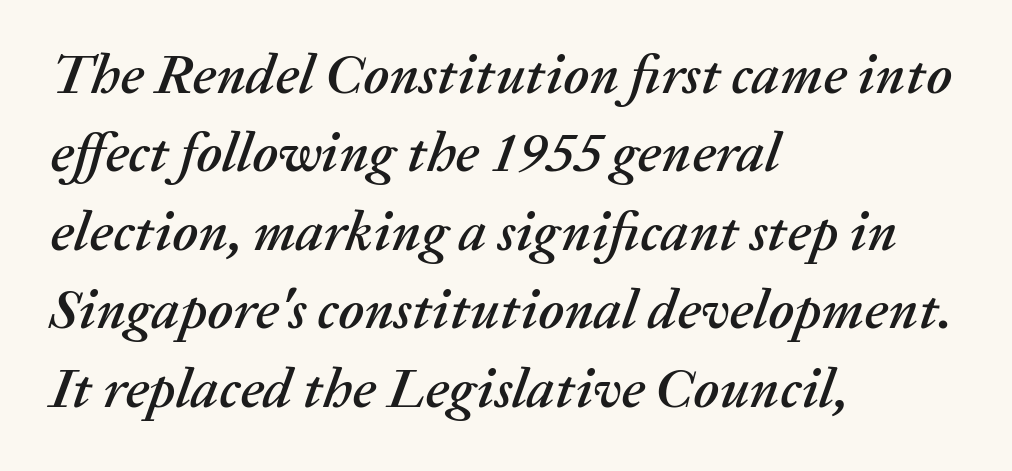
{"italic": "yes", "lean": "right", "slant_degrees": 20, "width": "normal", "stroke_contrast": "medium", "x_height": "medium", "monospaced": "no", "underline": "no", "align": "left", "line_spacing": "normal", "line_spacing_ratio": 1.4, "letter_spacing": "normal", "letter_spacing_em": 0.0, "glyph_px": 56}
